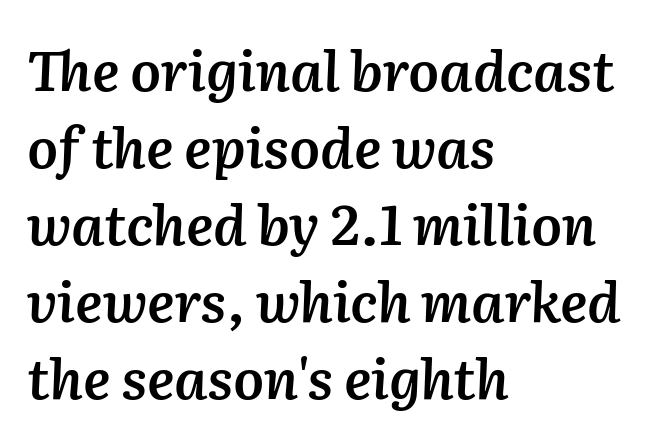
A typesetter would mark this as italic. The face used here is rendered with its standard letterfit. Normally led — the rows are evenly, conventionally spaced. The baseline area is clear. A semibold gives these letters moderate extra thickness, short of bold. Every row of glyphs begins at an identical x-position on the left.
